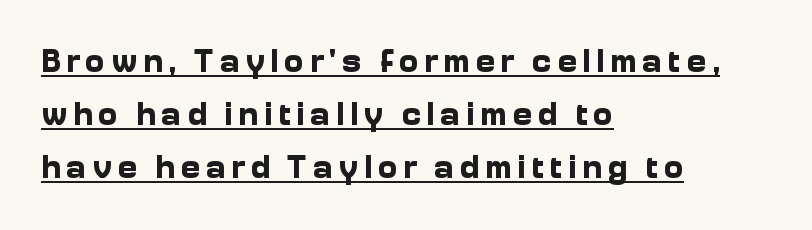
The image shows 33 px bold sans-serif type, upright; set left-aligned, normal line spacing (1.61x), underlined; low stroke contrast and a medium x-height.
